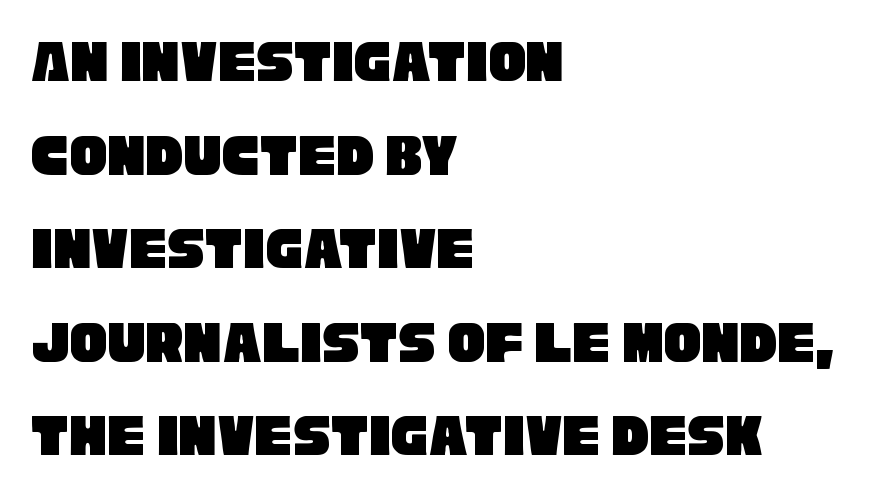
The image shows 62 px condensed sans-serif type; set left-aligned, normal line spacing (1.51x), normal letter spacing, not underlined; low stroke contrast and a large x-height.
